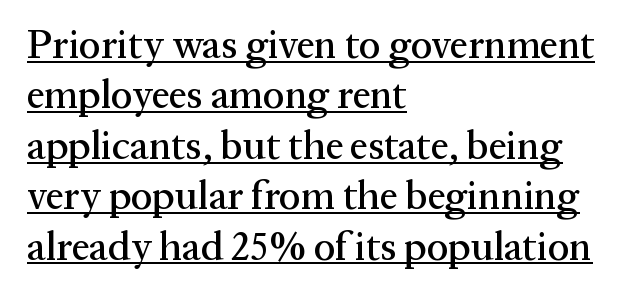
{"serif": "yes", "italic": "no", "width": "normal", "stroke_contrast": "medium", "x_height": "medium", "monospaced": "no", "underline": "yes", "align": "left", "line_spacing": "normal", "line_spacing_ratio": 1.26, "letter_spacing": "normal", "letter_spacing_em": 0.0, "glyph_px": 40}
